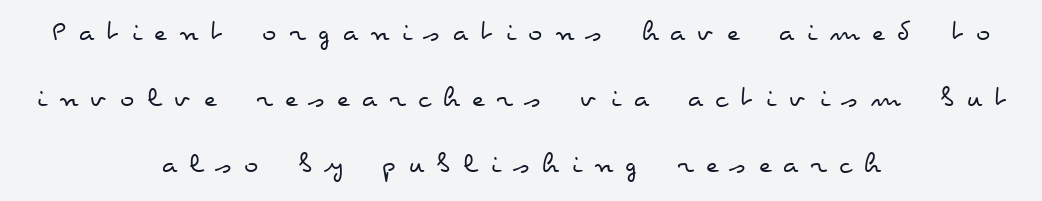
The image shows 30 px regular-weight, wide type, upright; set centered, loose line spacing (2.2x), unusually wide letter spacing (+0.42 em), not underlined; low stroke contrast and a small x-height.
